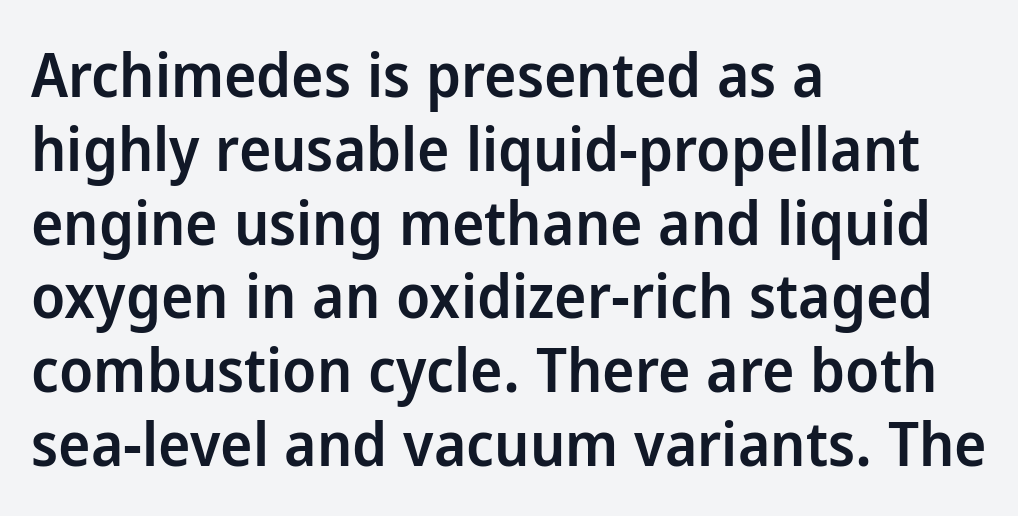
{"serif": "no", "italic": "no", "bold": "semi", "weight": "semibold", "width": "normal", "stroke_contrast": "low", "x_height": "medium", "monospaced": "no", "underline": "no", "align": "left", "line_spacing_ratio": 1.21, "letter_spacing": "normal", "letter_spacing_em": 0.0, "glyph_px": 61}
